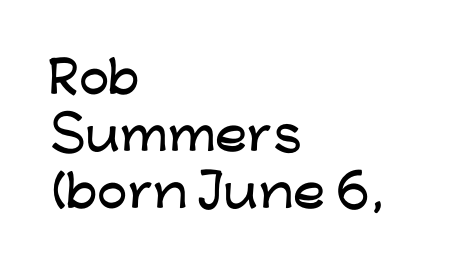
The image shows 43 px wide sans-serif type, upright; set left-aligned, normal line spacing (1.32x), normal letter spacing, not underlined; low stroke contrast and a medium x-height.
